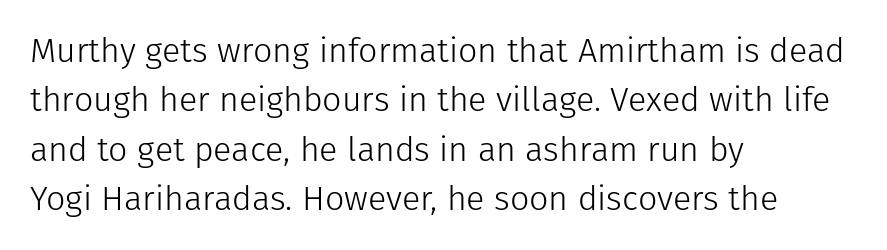
This block has exactly the height ordinary leading produces. The typeface chosen for these lines omits serifs. A student would call this left alignment; a typographer would say flush left, rag right. The passage shown is typed in a proportional face where columns would drift. Bold? No — there's no thickening of the strokes. You can tell it's not italic because the verticals are truly vertical.
